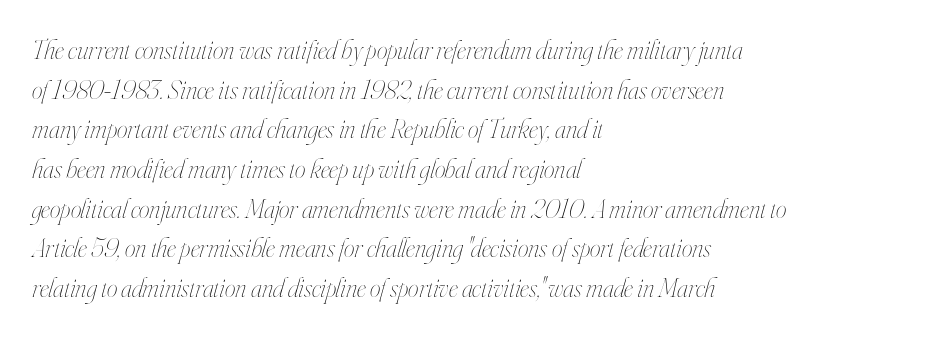
Q: Is the text bold? A: No.
Q: Is the text italic (slanted)? A: Yes, it leans right by about 16 degrees.
Q: Is the text underlined? A: No.
Q: How is the paragraph aligned? A: Left-aligned.
Q: Is the spacing between letters normal or unusually wide? A: Normal.
Q: Is the spacing between lines tight, normal or loose? A: Normal.
